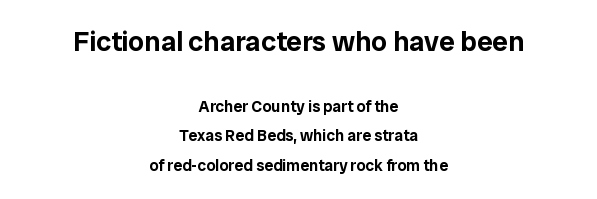
{"serif": "no", "italic": "no", "width": "normal", "stroke_contrast": "low", "x_height": "medium", "monospaced": "no", "underline": "no", "align": "center", "line_spacing_ratio": 1.82, "letter_spacing": "normal", "letter_spacing_em": 0.0, "larger_block": "first", "size_ratio": 1.75, "glyph_px": 28}
